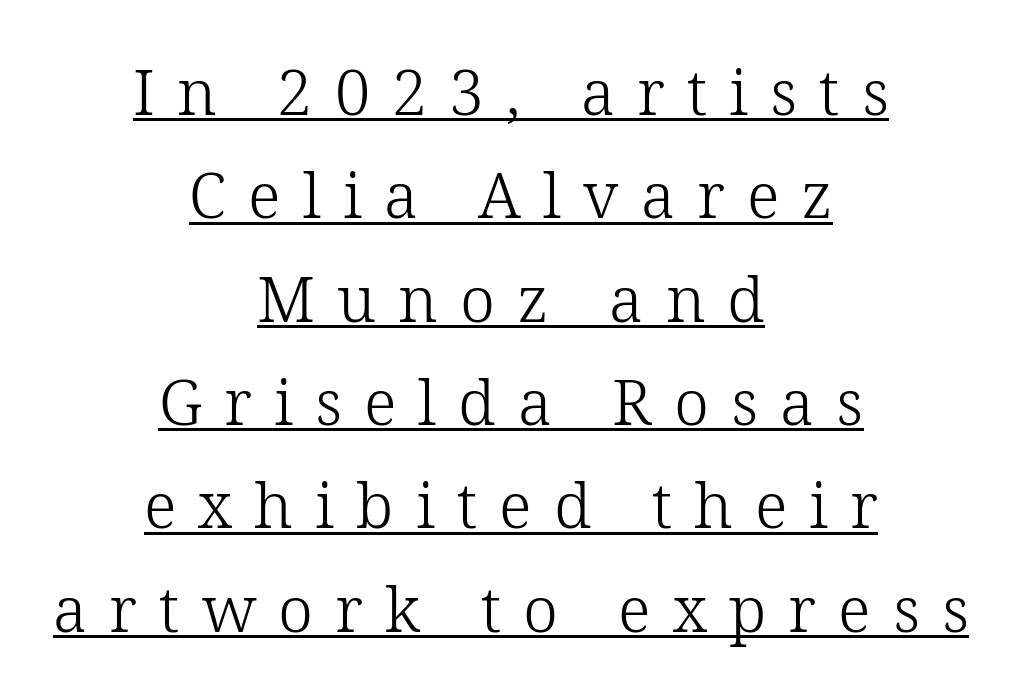
Q: Is the text bold? A: No.
Q: Is the text italic (slanted)? A: No, it is upright.
Q: Is the typeface a serif or a sans-serif typeface? A: Serif.
Q: Is the text underlined? A: Yes.
Q: How is the paragraph aligned? A: Centered.
Q: Is the spacing between letters normal or unusually wide? A: Unusually wide.
Q: Is the spacing between lines tight, normal or loose? A: Normal.
Q: Width (condensed, normal, or wide)? A: Normal.
Q: Stroke contrast? A: Low.
Q: x-height? A: Medium.
Q: Monospaced? A: No.
